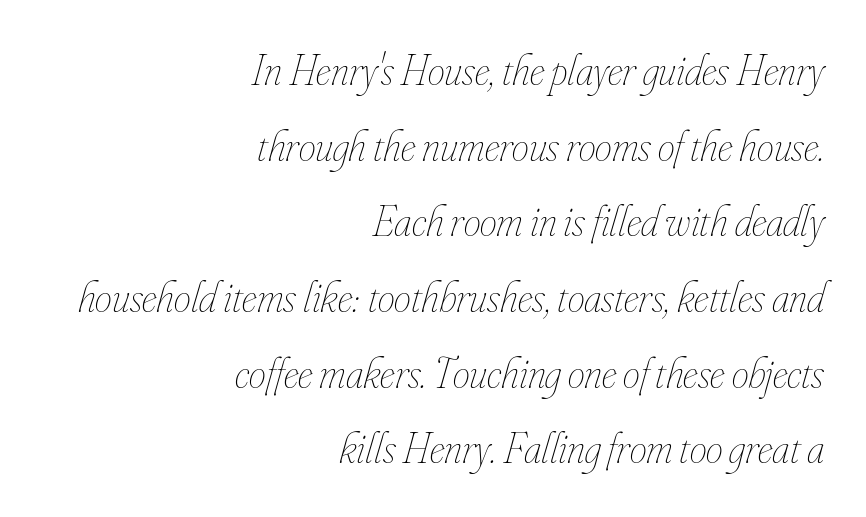
You could call the tracking neutral — neither tight nor loose. A quiet, ordinary-to-light weight characterises the typeface. If you drew a ruler down the right edge, every line would touch it. The space beneath each line is pristine and unruled. The passage shown is typed in a proportional face where columns would drift. You can tell it's italic because the verticals aren't actually vertical.
